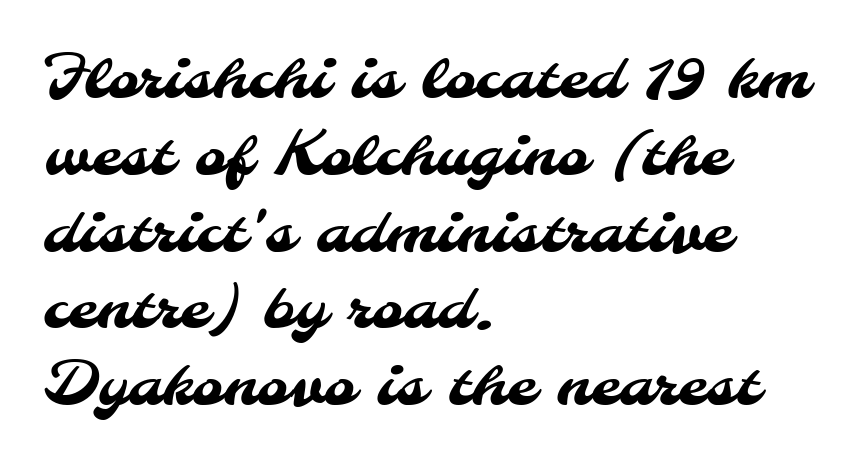
Q: Is the typeface a serif or a sans-serif typeface? A: Sans-serif.
Q: Is the text underlined? A: No.
Q: How is the paragraph aligned? A: Left-aligned.
Q: Is the spacing between letters normal or unusually wide? A: Normal.
Q: Is the spacing between lines tight, normal or loose? A: Normal.
Q: Width (condensed, normal, or wide)? A: Normal.
Q: Stroke contrast? A: Medium.
Q: x-height? A: Small.
Q: Monospaced? A: No.
